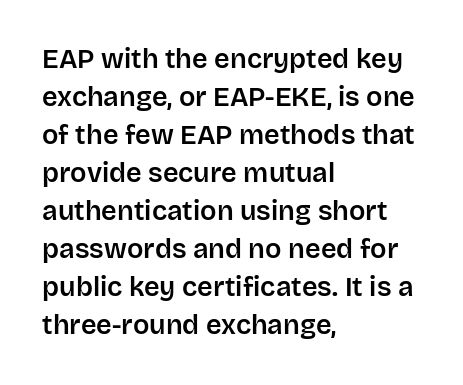
Every stem runs plumb, perpendicular to the baseline. No extra tracking has been applied to these lines. Students, observe: this is what conventionally led text looks like. The rendering anchors every line to the left-hand side. Just letters on the line, the space beneath them empty.
